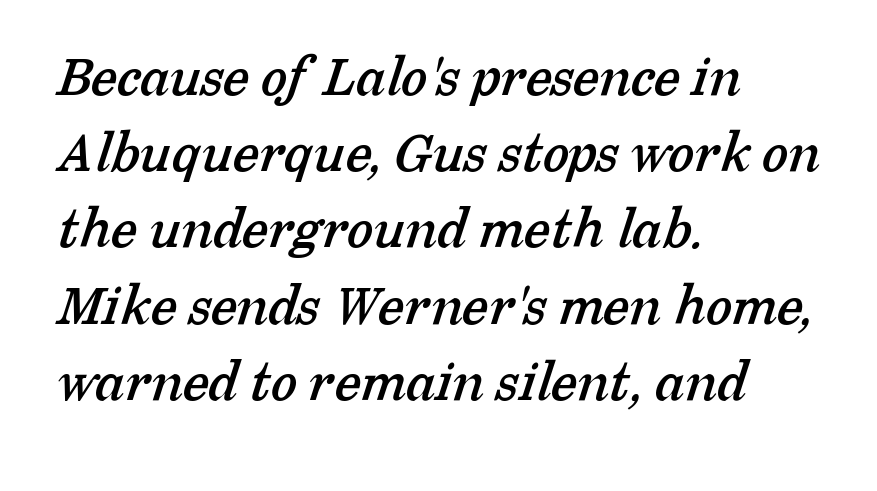
The image shows 60 px serif type; set left-aligned, normal line spacing (1.27x), normal letter spacing, not underlined; low stroke contrast and a medium x-height.
